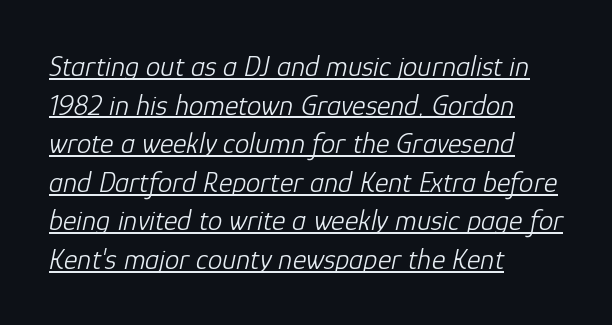
Q: Is the text bold? A: No.
Q: Is the text italic (slanted)? A: Yes, it leans right by about 12 degrees.
Q: Is the text underlined? A: Yes.
Q: How is the paragraph aligned? A: Left-aligned.
Q: Is the spacing between letters normal or unusually wide? A: Normal.
Q: Is the spacing between lines tight, normal or loose? A: Normal.
Q: Width (condensed, normal, or wide)? A: Normal.
Q: Stroke contrast? A: Low.
Q: x-height? A: Medium.
Q: Monospaced? A: No.
